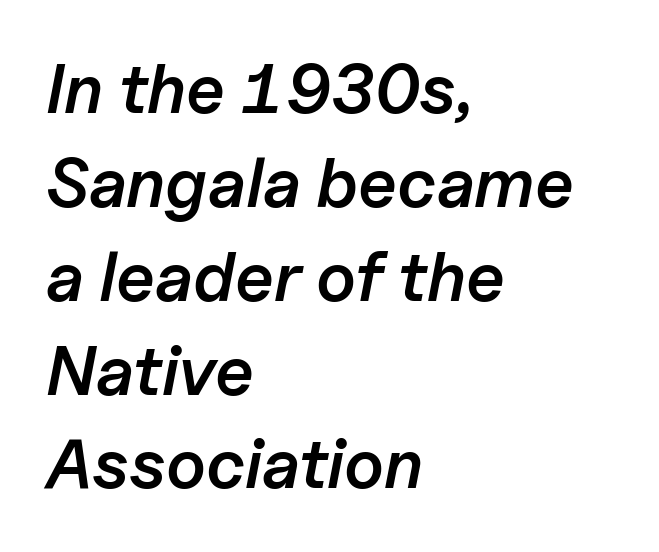
Q: Is the text bold? A: Semi-bold.
Q: Is the text italic (slanted)? A: Yes, it leans right by about 11 degrees.
Q: Is the text underlined? A: No.
Q: How is the paragraph aligned? A: Left-aligned.
Q: Is the spacing between letters normal or unusually wide? A: Normal.
Q: Is the spacing between lines tight, normal or loose? A: Normal.
Q: Width (condensed, normal, or wide)? A: Normal.
Q: Stroke contrast? A: Low.
Q: x-height? A: Medium.
Q: Monospaced? A: No.
